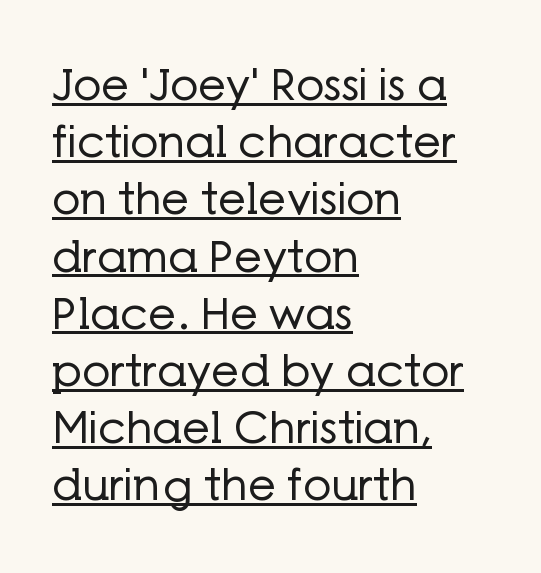
Q: Is the text bold? A: No.
Q: Is the text italic (slanted)? A: No, it is upright.
Q: Is the typeface a serif or a sans-serif typeface? A: Sans-serif.
Q: Is the text underlined? A: Yes.
Q: How is the paragraph aligned? A: Left-aligned.
Q: Is the spacing between letters normal or unusually wide? A: Normal.
Q: Is the spacing between lines tight, normal or loose? A: Normal.
Q: Width (condensed, normal, or wide)? A: Normal.
Q: Stroke contrast? A: Low.
Q: x-height? A: Medium.
Q: Monospaced? A: No.
